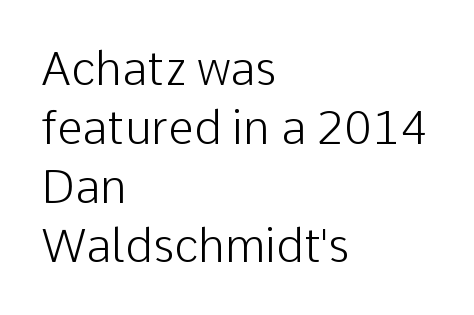
The image shows 46 px light sans-serif type, upright; set left-aligned, normal line spacing (1.28x), normal letter spacing, not underlined; low stroke contrast and a medium x-height.
